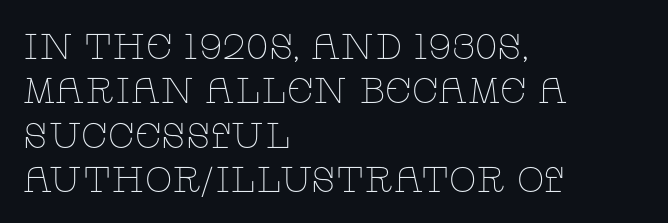
The image shows 36 px thin, wide serif type, upright; set left-aligned, line spacing 1.23x, normal letter spacing, not underlined; low stroke contrast and a large x-height.
